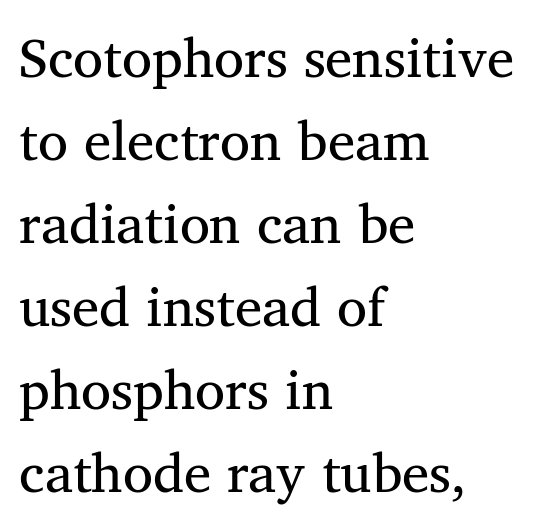
The image shows 55 px regular-weight serif type, upright; set left-aligned, normal line spacing (1.51x), normal letter spacing, not underlined; medium stroke contrast and a medium x-height.
